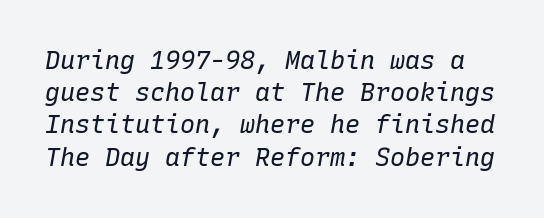
The image shows 25 px text type, italic (leaning right); set normal line spacing (1.29x), normal letter spacing, not underlined.
